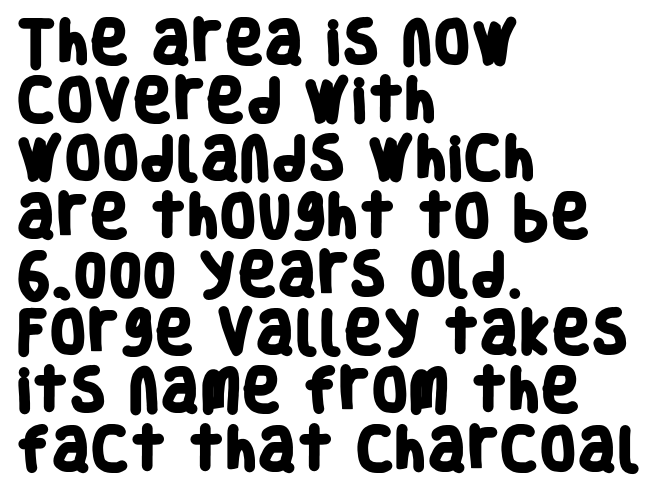
Q: Is the text bold? A: Yes.
Q: Is the typeface a serif or a sans-serif typeface? A: Sans-serif.
Q: Is the text underlined? A: No.
Q: How is the paragraph aligned? A: Left-aligned.
Q: Is the spacing between letters normal or unusually wide? A: Normal.
Q: Width (condensed, normal, or wide)? A: Condensed.
Q: Stroke contrast? A: Low.
Q: x-height? A: Large.
Q: Monospaced? A: No.
